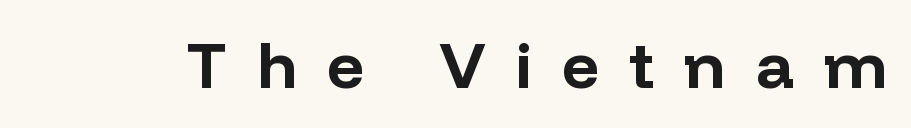
The image shows 65 px bold sans-serif type, upright; set unusually wide letter spacing (+0.46 em), not underlined; low stroke contrast and a medium x-height.
